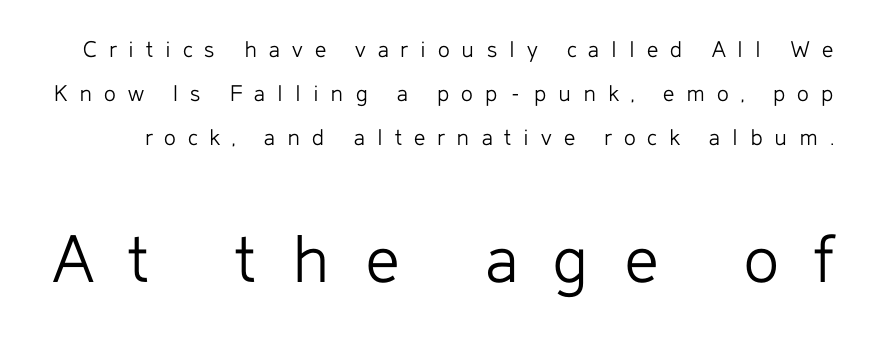
Q: Is the text bold? A: No.
Q: Is the text italic (slanted)? A: No, it is upright.
Q: Is the typeface a serif or a sans-serif typeface? A: Sans-serif.
Q: Is the text underlined? A: No.
Q: Is the spacing between letters normal or unusually wide? A: Unusually wide.
Q: Which block of text is set in a larger size, the first (top) or the second (bottom)? A: The second (bottom) one.
Q: Width (condensed, normal, or wide)? A: Normal.
Q: Stroke contrast? A: Low.
Q: x-height? A: Medium.
Q: Monospaced? A: No.
